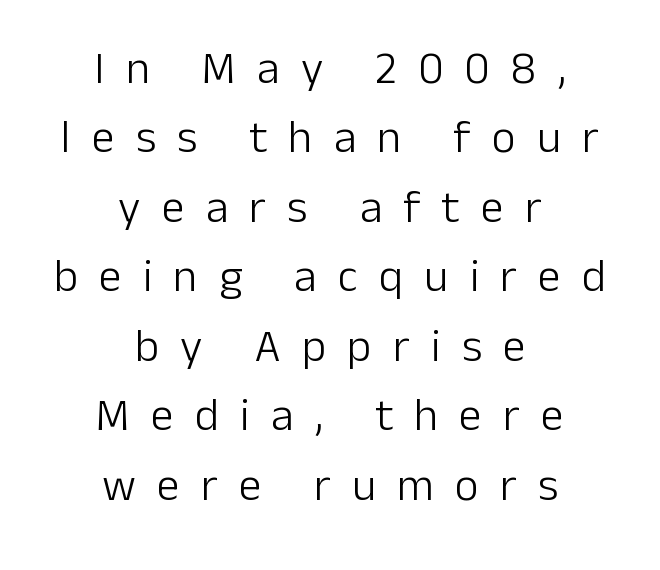
The font family rendered here belongs to the sans-serif group. The passage shown has open, widely tracked lettering throughout. The vertical gap from one line to the next is medium. Each letter keeps its own natural width here, so spacing adapts to shape. The paragraph shown floats in the horizontal middle. If you drew a line through each stem, it would be perfectly vertical.
